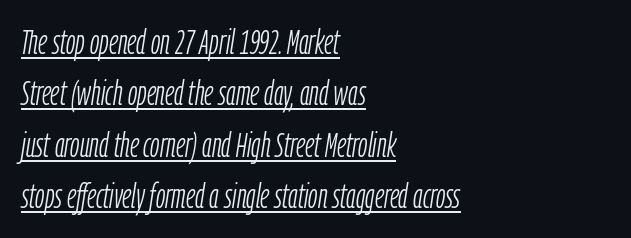
This is not heavy type; no bold has been used. Observe the lean: these are italic letterforms. The rendering uses natural spacing where letterforms have individual widths. Students, observe: this is what conventionally led text looks like. The passage shown is underscored from start to finish.
